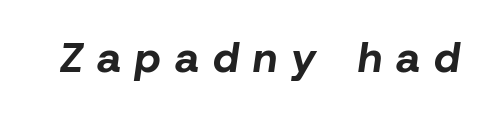
Q: Is the text bold? A: Yes.
Q: Is the text italic (slanted)? A: Yes, it leans right by about 8 degrees.
Q: Is the text underlined? A: No.
Q: Is the spacing between letters normal or unusually wide? A: Unusually wide.
Q: Width (condensed, normal, or wide)? A: Normal.
Q: Stroke contrast? A: Low.
Q: x-height? A: Medium.
Q: Monospaced? A: No.
